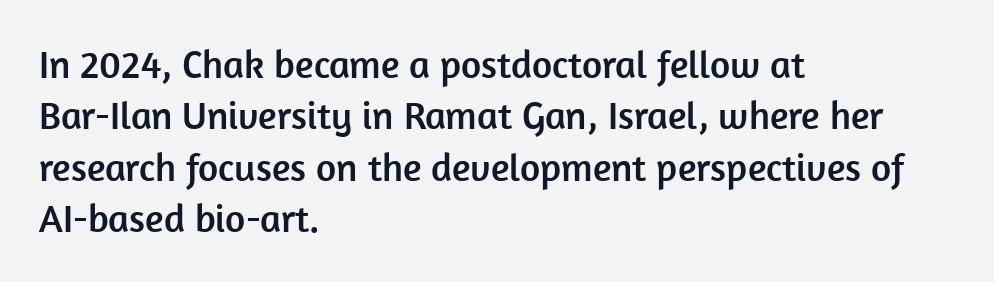
Classification — sans serif. Tracking here is standard; glyphs follow each other at the usual distance. The ragged edge is on the right, which tells us the setting is flush left. Check the space under the baseline: it is left empty.
